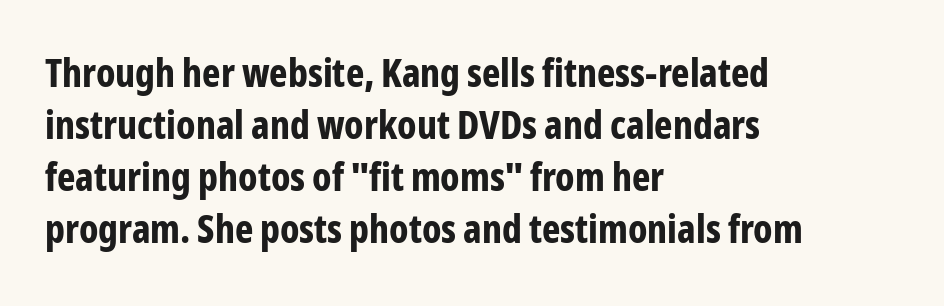
Q: Is the text bold? A: Yes.
Q: Is the text italic (slanted)? A: No, it is upright.
Q: Is the typeface a serif or a sans-serif typeface? A: Sans-serif.
Q: Is the text underlined? A: No.
Q: How is the paragraph aligned? A: Left-aligned.
Q: Is the spacing between letters normal or unusually wide? A: Normal.
Q: Is the spacing between lines tight, normal or loose? A: Normal.
Q: Width (condensed, normal, or wide)? A: Condensed.
Q: Stroke contrast? A: Low.
Q: x-height? A: Medium.
Q: Monospaced? A: No.
